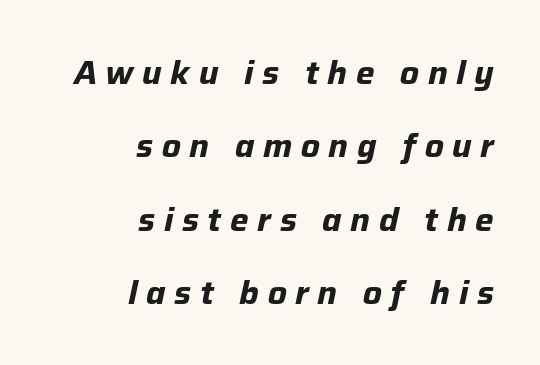
Q: Is the text bold? A: Yes.
Q: Is the text italic (slanted)? A: Yes, it leans right by about 12 degrees.
Q: Is the text underlined? A: No.
Q: How is the paragraph aligned? A: Right-aligned.
Q: Is the spacing between letters normal or unusually wide? A: Unusually wide.
Q: Is the spacing between lines tight, normal or loose? A: Loose.
Q: Width (condensed, normal, or wide)? A: Normal.
Q: Stroke contrast? A: Low.
Q: x-height? A: Medium.
Q: Monospaced? A: No.
